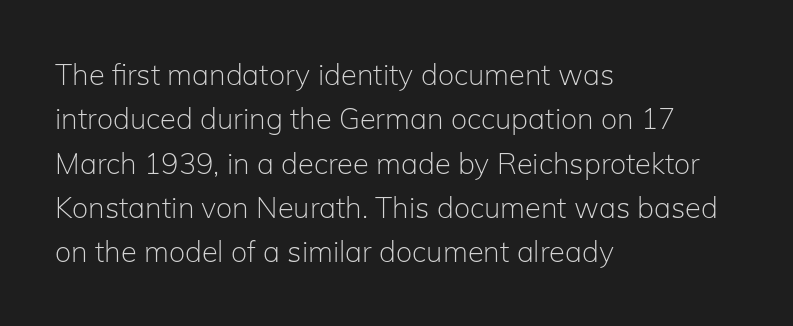
The image shows 29 px light sans-serif type, upright; set left-aligned, normal line spacing (1.53x), normal letter spacing, not underlined; low stroke contrast and a medium x-height.
